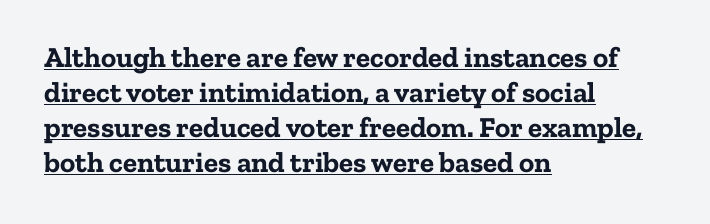
The image shows 29 px bold serif type, upright; set left-aligned, line spacing 1.21x, normal letter spacing, underlined; low stroke contrast and a medium x-height.
